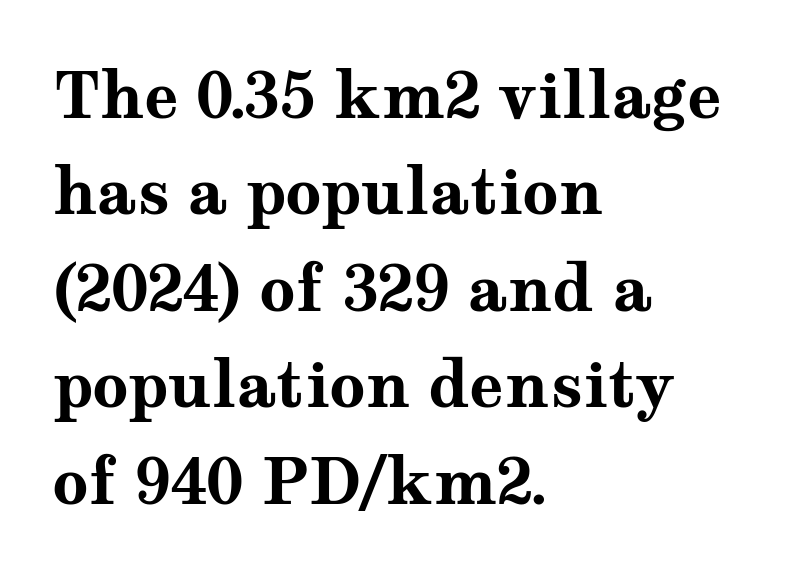
{"serif": "yes", "italic": "no", "bold": "yes", "weight": "bold", "width": "wide", "stroke_contrast": "medium", "x_height": "medium", "monospaced": "no", "underline": "no", "align": "left", "line_spacing": "normal", "line_spacing_ratio": 1.53, "letter_spacing": "normal", "letter_spacing_em": 0.0, "glyph_px": 63}
